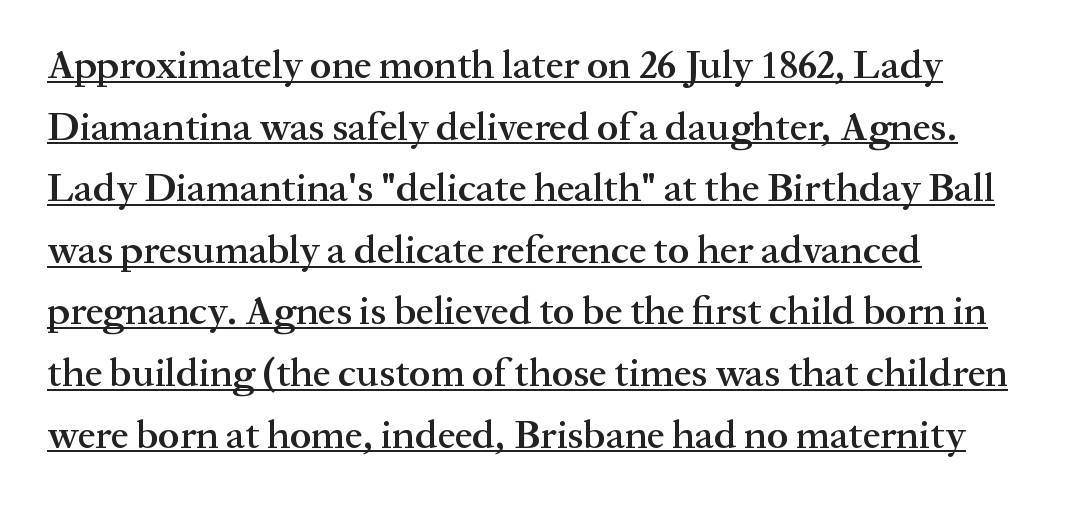
{"serif": "yes", "italic": "no", "bold": "semi", "weight": "semibold", "width": "normal", "stroke_contrast": "medium", "x_height": "medium", "monospaced": "no", "underline": "yes", "align": "left", "line_spacing": "normal", "line_spacing_ratio": 1.54, "letter_spacing": "normal", "letter_spacing_em": 0.0, "glyph_px": 40}
